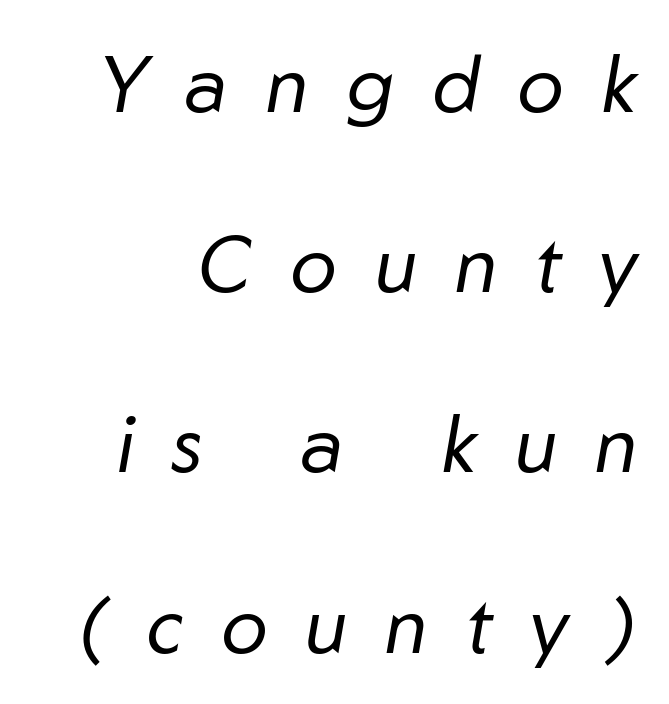
Q: Is the text bold? A: No.
Q: Is the text italic (slanted)? A: Yes, it leans right by about 10 degrees.
Q: Is the text underlined? A: No.
Q: Is the spacing between letters normal or unusually wide? A: Unusually wide.
Q: Is the spacing between lines tight, normal or loose? A: Loose.
Q: Width (condensed, normal, or wide)? A: Normal.
Q: Stroke contrast? A: Low.
Q: x-height? A: Medium.
Q: Monospaced? A: No.
